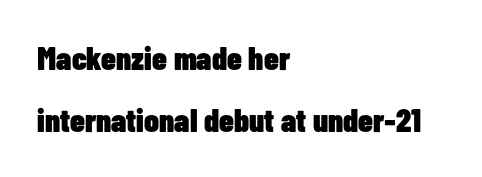
These lines are set flush left with a ragged right edge. To sum up the face: it is a sans, with no serifs. Does extra space separate the letters? No, they use regular spacing. Character widths vary here, with narrow letters taking less room than wide ones.
